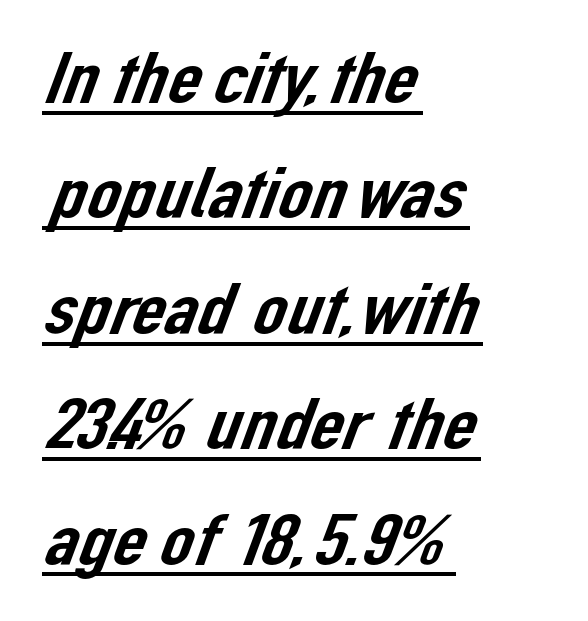
{"serif": "no", "width": "normal", "stroke_contrast": "low", "x_height": "medium", "monospaced": "no", "underline": "yes", "align": "left", "line_spacing": "normal", "line_spacing_ratio": 1.56, "letter_spacing": "normal", "letter_spacing_em": 0.0, "glyph_px": 74}
